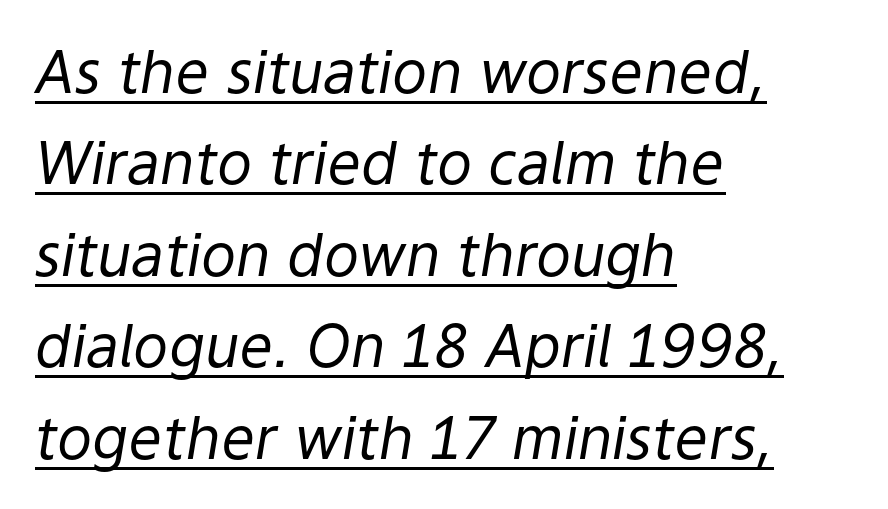
Q: Is the text bold? A: No.
Q: Is the text italic (slanted)? A: Yes, it leans right by about 9 degrees.
Q: Is the text underlined? A: Yes.
Q: How is the paragraph aligned? A: Left-aligned.
Q: Is the spacing between letters normal or unusually wide? A: Normal.
Q: Is the spacing between lines tight, normal or loose? A: Normal.
Q: Width (condensed, normal, or wide)? A: Normal.
Q: Stroke contrast? A: Low.
Q: x-height? A: Medium.
Q: Monospaced? A: No.
